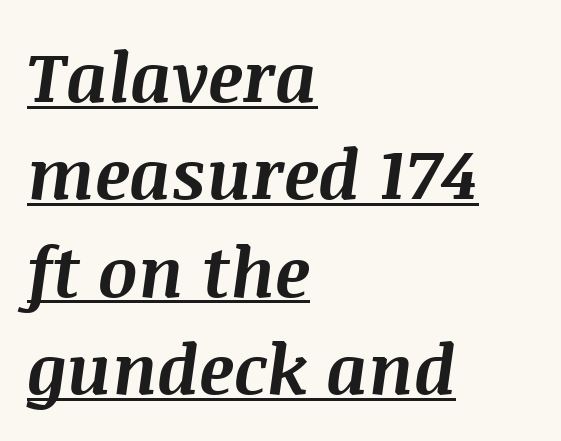
Heavy-handed strokes throughout: this text is bold. Left-aligned paragraph, ragged on the right. Each letter keeps its own natural width here, so spacing adapts to shape. Honestly, the row spacing looks completely unremarkable. When letters slant like this, we call the style italic. No extra tracking has been applied to these lines.
